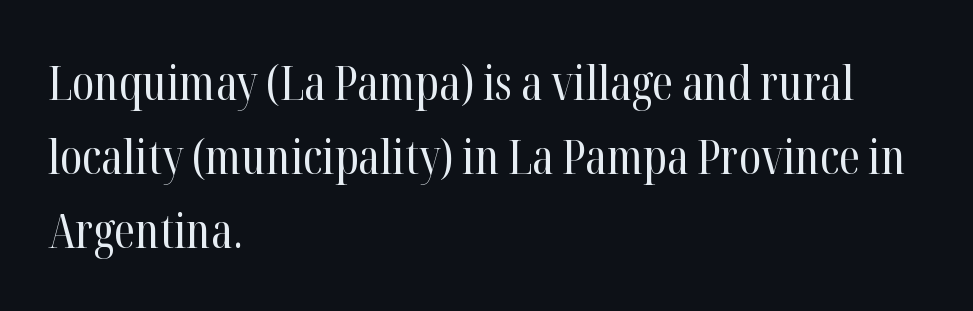
{"serif": "yes", "italic": "no", "bold": "no", "weight": "regular", "width": "condensed", "stroke_contrast": "high", "x_height": "medium", "monospaced": "no", "underline": "no", "align": "left", "line_spacing": "normal", "line_spacing_ratio": 1.54, "letter_spacing": "normal", "letter_spacing_em": 0.0, "glyph_px": 48}
